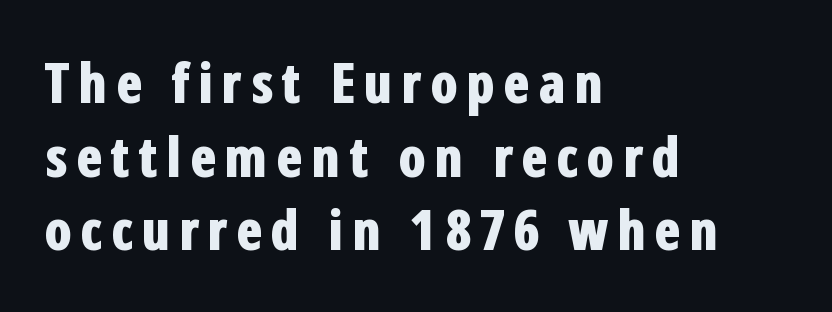
Q: Is the text bold? A: Yes.
Q: Is the text italic (slanted)? A: No, it is upright.
Q: Is the typeface a serif or a sans-serif typeface? A: Sans-serif.
Q: Is the text underlined? A: No.
Q: How is the paragraph aligned? A: Left-aligned.
Q: Is the spacing between lines tight, normal or loose? A: Normal.
Q: Width (condensed, normal, or wide)? A: Condensed.
Q: Stroke contrast? A: Low.
Q: x-height? A: Medium.
Q: Monospaced? A: No.
